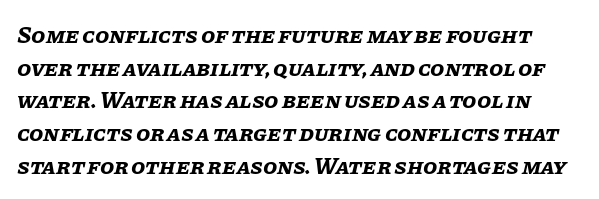
Q: Is the text bold? A: Yes.
Q: Is the text italic (slanted)? A: Yes, it leans right by about 11 degrees.
Q: Is the text underlined? A: No.
Q: Is the spacing between letters normal or unusually wide? A: Normal.
Q: Is the spacing between lines tight, normal or loose? A: Normal.
